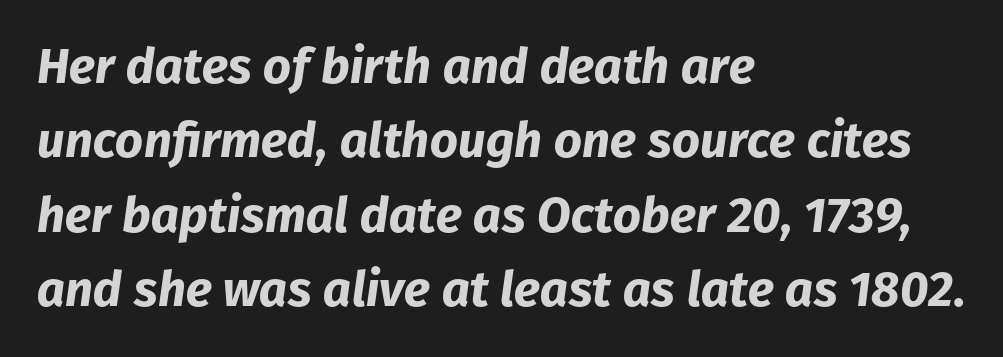
The image shows 49 px bold type, italic (leaning right); set left-aligned, normal line spacing (1.52x), normal letter spacing, not underlined; low stroke contrast and a medium x-height.
